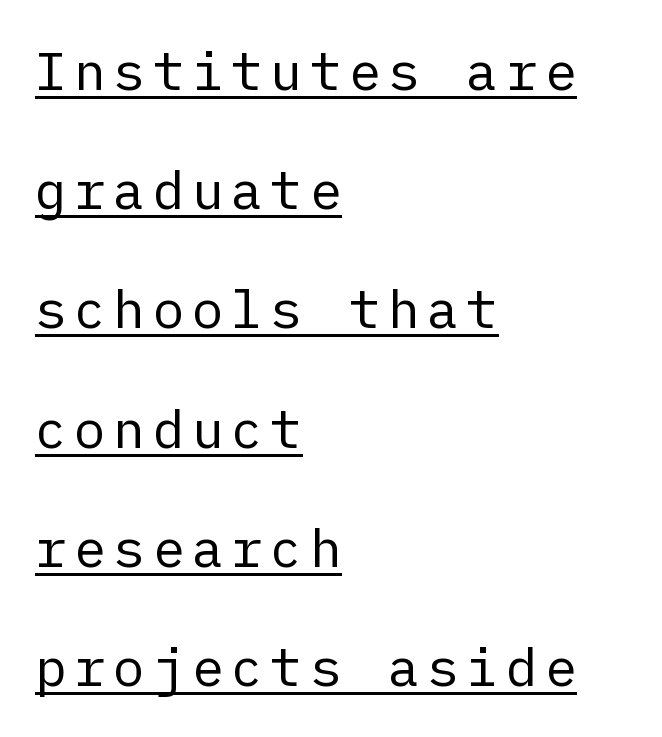
Q: Is the text bold? A: No.
Q: Is the text italic (slanted)? A: No, it is upright.
Q: Is the typeface a serif or a sans-serif typeface? A: Sans-serif.
Q: Is the text underlined? A: Yes.
Q: How is the paragraph aligned? A: Left-aligned.
Q: Is the spacing between lines tight, normal or loose? A: Loose.
Q: Width (condensed, normal, or wide)? A: Normal.
Q: Stroke contrast? A: Low.
Q: x-height? A: Medium.
